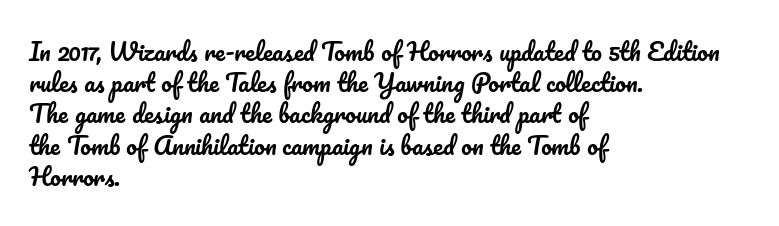
{"underline": "no", "align": "left", "line_spacing": "normal", "line_spacing_ratio": 1.3, "letter_spacing": "normal", "letter_spacing_em": 0.0, "glyph_px": 24}
